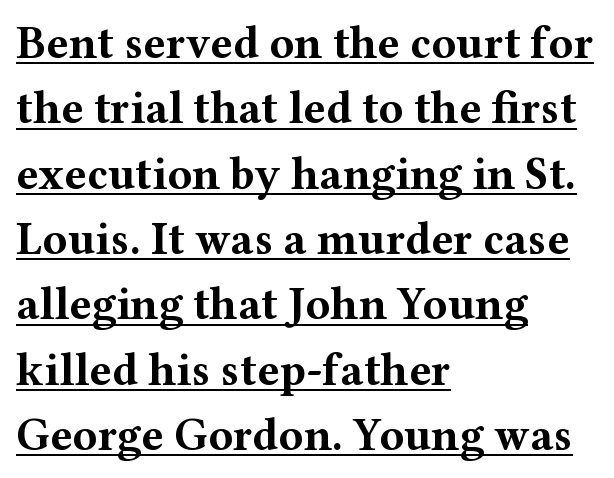
Q: Is the text bold? A: Yes.
Q: Is the text italic (slanted)? A: No, it is upright.
Q: Is the typeface a serif or a sans-serif typeface? A: Serif.
Q: Is the text underlined? A: Yes.
Q: How is the paragraph aligned? A: Left-aligned.
Q: Is the spacing between letters normal or unusually wide? A: Normal.
Q: Is the spacing between lines tight, normal or loose? A: Normal.
Q: Width (condensed, normal, or wide)? A: Wide.
Q: Stroke contrast? A: Medium.
Q: x-height? A: Medium.
Q: Monospaced? A: No.
